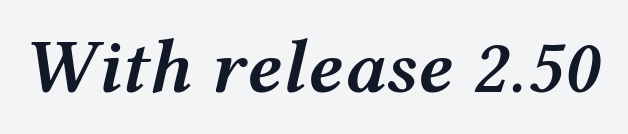
Q: Is the text bold? A: Semi-bold.
Q: Is the text italic (slanted)? A: Yes, it leans right by about 12 degrees.
Q: Is the text underlined? A: No.
Q: Is the spacing between letters normal or unusually wide? A: Normal.
Q: Width (condensed, normal, or wide)? A: Wide.
Q: Stroke contrast? A: Medium.
Q: x-height? A: Medium.
Q: Monospaced? A: No.
